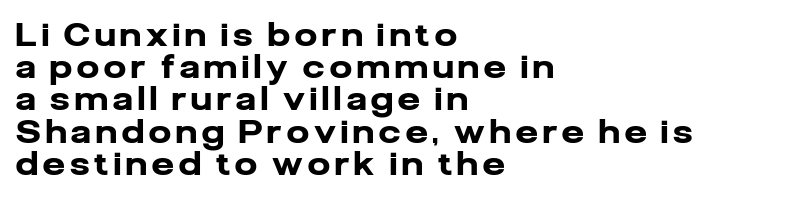
The image shows 31 px heavy sans-serif type, upright; set left-aligned, tight line spacing (1.04x), not underlined; low stroke contrast and a medium x-height.
